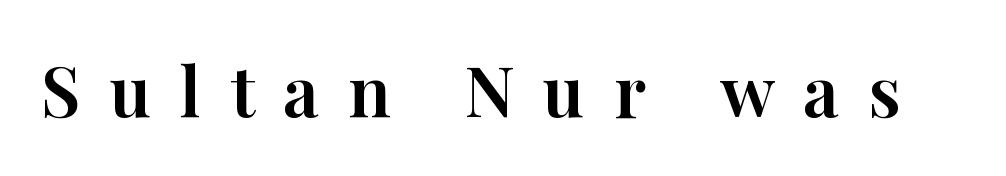
The image shows 70 px serif type, upright; set unusually wide letter spacing (+0.41 em), not underlined; high stroke contrast and a medium x-height.
